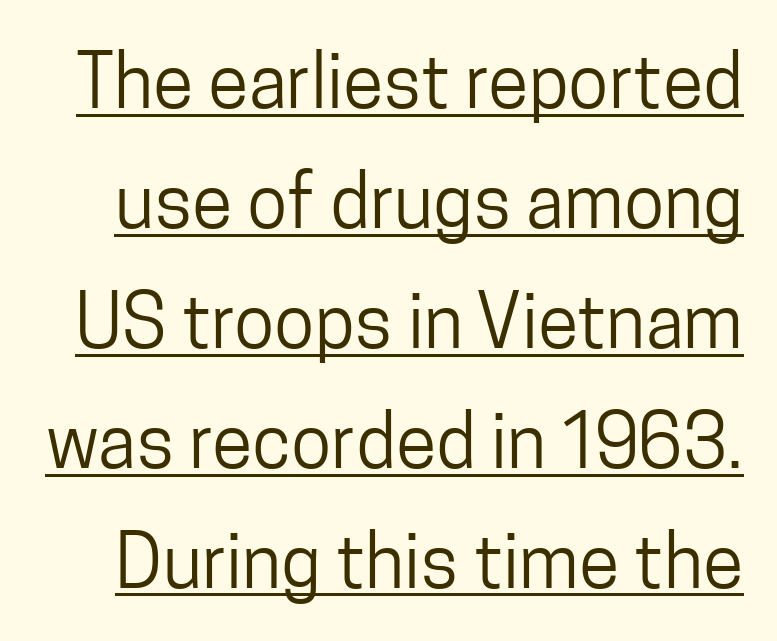
{"serif": "no", "italic": "no", "bold": "no", "weight": "regular", "width": "condensed", "stroke_contrast": "low", "x_height": "medium", "monospaced": "no", "underline": "yes", "line_spacing": "normal", "line_spacing_ratio": 1.62, "letter_spacing": "normal", "letter_spacing_em": 0.0, "glyph_px": 74}
